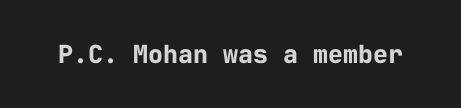
{"italic": "no", "bold": "yes", "underline": "no", "letter_spacing": "normal", "letter_spacing_em": 0.0, "glyph_px": 25}
